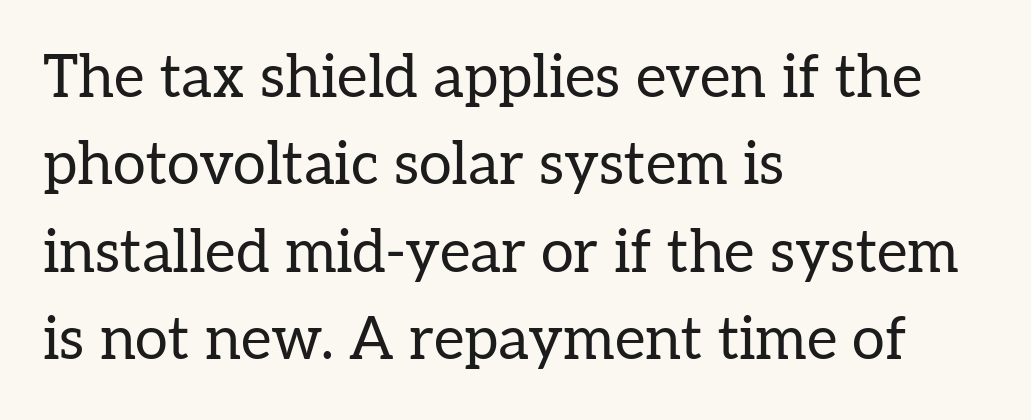
{"serif": "yes", "italic": "no", "bold": "no", "weight": "regular", "width": "normal", "stroke_contrast": "low", "x_height": "medium", "monospaced": "no", "underline": "no", "align": "left", "line_spacing": "normal", "line_spacing_ratio": 1.48, "letter_spacing": "normal", "letter_spacing_em": 0.0, "glyph_px": 59}
